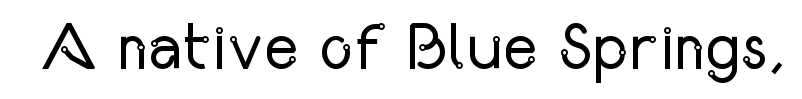
Ascenders rise straight up at ninety degrees. The gap between lines stays unmarked. The typeface chosen for these lines omits serifs. Here the designer chose a conventional face with non-uniform glyph widths. What stands out about the letter spacing? Nothing — it is the standard amount.
